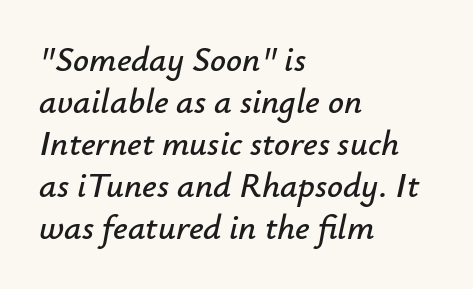
Q: Is the text italic (slanted)? A: Yes, it leans right by about 12 degrees.
Q: Is the text underlined? A: No.
Q: How is the paragraph aligned? A: Left-aligned.
Q: Is the spacing between letters normal or unusually wide? A: Normal.
Q: Width (condensed, normal, or wide)? A: Normal.
Q: Stroke contrast? A: Low.
Q: x-height? A: Small.
Q: Monospaced? A: No.
